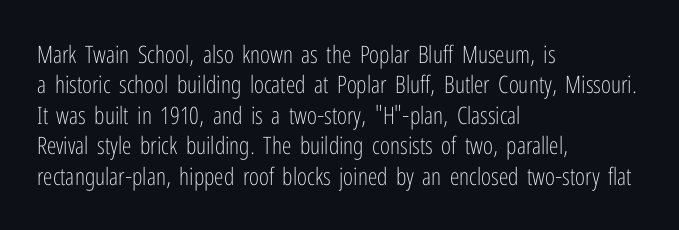
The image shows 24 px text type, upright; set left-aligned, normal line spacing (1.27x), normal letter spacing, not underlined.
